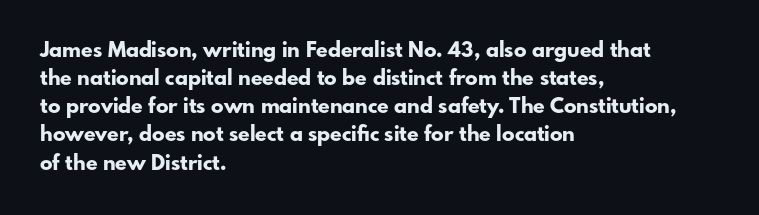
Q: Is the text bold? A: Yes.
Q: Is the text italic (slanted)? A: No, it is upright.
Q: Is the text underlined? A: No.
Q: How is the paragraph aligned? A: Left-aligned.
Q: Is the spacing between letters normal or unusually wide? A: Normal.
Q: Is the spacing between lines tight, normal or loose? A: Normal.
